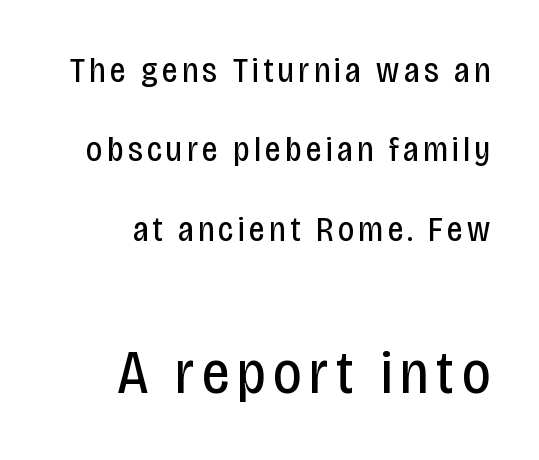
Regarding leading, the lines here are spaced well apart. The weight would be labelled regular, book, light, or lighter still. To sum up the face: it is a sans, with no serifs. The lettering stays uniformly vertical, giving the passage a roman look. This sample has the flowing, uneven cadence of proportional lettering. The gap between lines stays unmarked.
